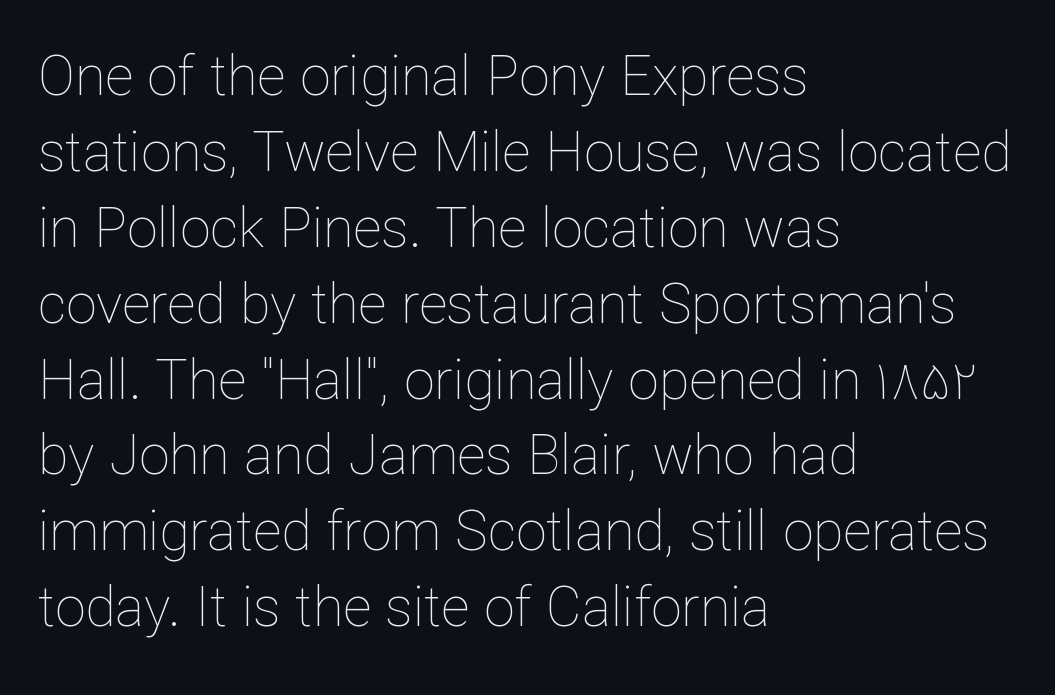
{"italic": "no", "bold": "no", "weight": "thin", "width": "normal", "stroke_contrast": "low", "x_height": "medium", "monospaced": "no", "underline": "no", "align": "left", "line_spacing": "normal", "line_spacing_ratio": 1.38, "letter_spacing": "normal", "letter_spacing_em": 0.0, "glyph_px": 55}
